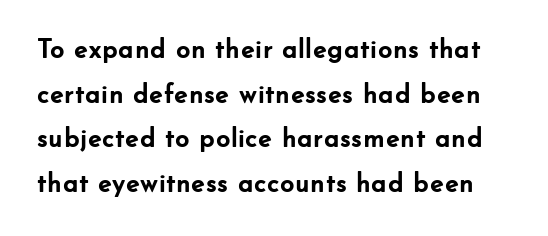
Q: Is the text bold? A: Yes.
Q: Is the text italic (slanted)? A: No, it is upright.
Q: Is the typeface a serif or a sans-serif typeface? A: Sans-serif.
Q: Is the text underlined? A: No.
Q: Is the spacing between letters normal or unusually wide? A: Normal.
Q: Is the spacing between lines tight, normal or loose? A: Normal.
Q: Width (condensed, normal, or wide)? A: Normal.
Q: Stroke contrast? A: Low.
Q: x-height? A: Small.
Q: Monospaced? A: No.
